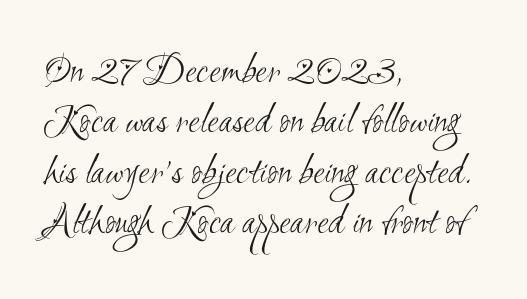
Lines of text with bare space underneath. Classification — sans serif. The font sits on the lighter half of the weight spectrum, regular included. These lines are rendered in a variable-pitch font. One-word summary of the alignment: left.
